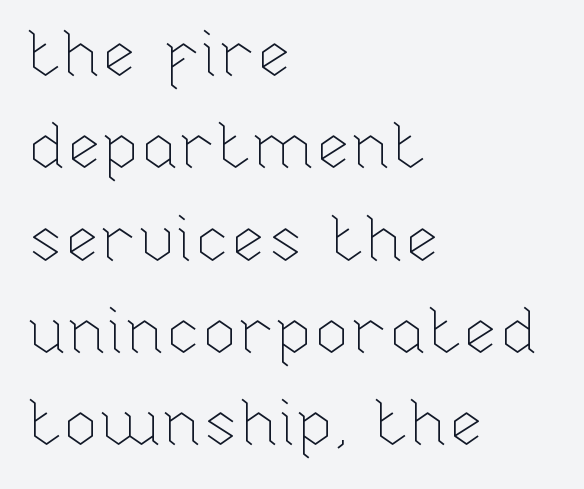
{"italic": "no", "bold": "no", "weight": "thin", "width": "normal", "stroke_contrast": "low", "x_height": "medium", "monospaced": "no", "underline": "no", "align": "left", "line_spacing": "normal", "line_spacing_ratio": 1.42, "letter_spacing": "normal", "letter_spacing_em": 0.0, "glyph_px": 65}
